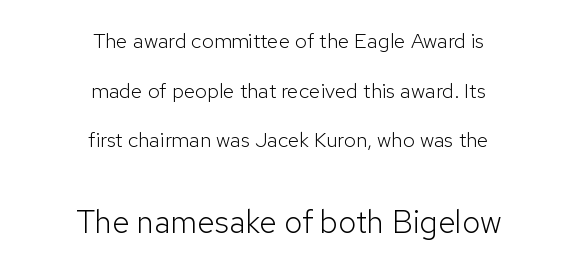
Q: Is the text bold? A: No.
Q: Is the text italic (slanted)? A: No, it is upright.
Q: Is the typeface a serif or a sans-serif typeface? A: Sans-serif.
Q: Is the text underlined? A: No.
Q: How is the paragraph aligned? A: Centered.
Q: Is the spacing between letters normal or unusually wide? A: Normal.
Q: Is the spacing between lines tight, normal or loose? A: Loose.
Q: Which block of text is set in a larger size, the first (top) or the second (bottom)? A: The second (bottom) one.
Q: Width (condensed, normal, or wide)? A: Normal.
Q: Stroke contrast? A: Low.
Q: x-height? A: Medium.
Q: Monospaced? A: No.
